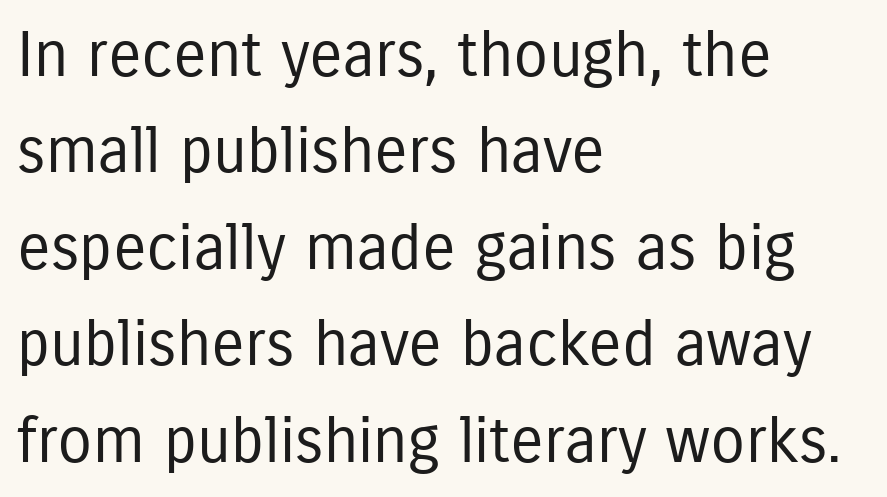
Q: Is the text bold? A: No.
Q: Is the text italic (slanted)? A: No, it is upright.
Q: Is the typeface a serif or a sans-serif typeface? A: Sans-serif.
Q: Is the text underlined? A: No.
Q: How is the paragraph aligned? A: Left-aligned.
Q: Is the spacing between letters normal or unusually wide? A: Normal.
Q: Is the spacing between lines tight, normal or loose? A: Normal.
Q: Width (condensed, normal, or wide)? A: Condensed.
Q: Stroke contrast? A: Low.
Q: x-height? A: Medium.
Q: Monospaced? A: No.
